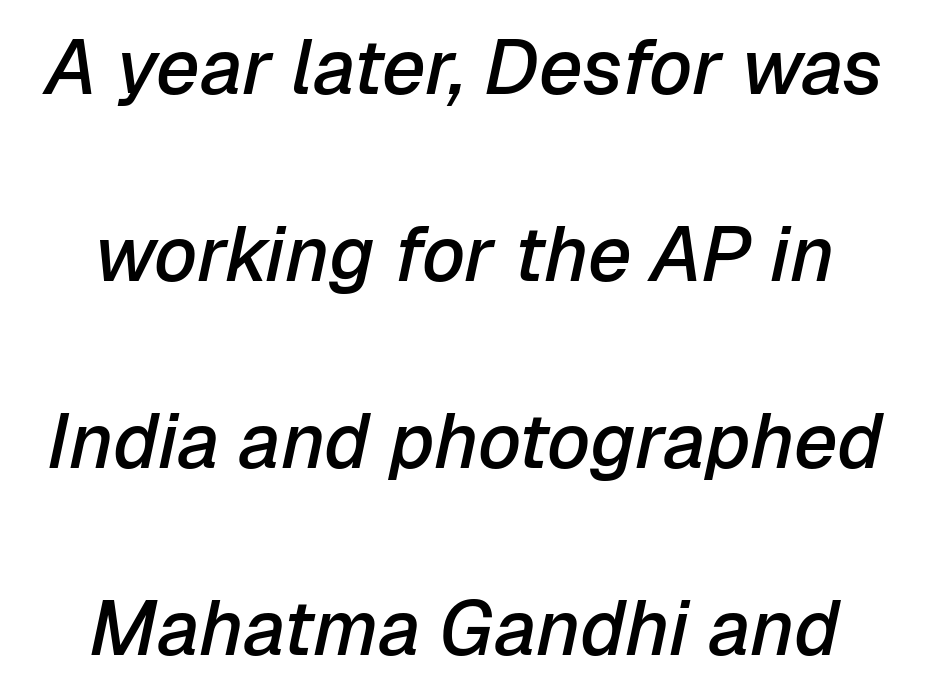
The image shows 77 px semibold type, italic (leaning right); set centered, loose line spacing (2.43x), normal letter spacing, not underlined; low stroke contrast and a medium x-height.
